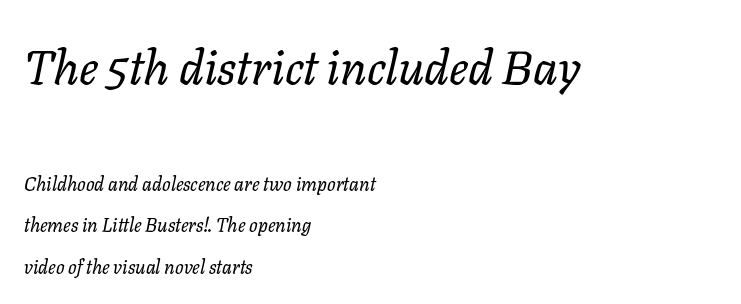
The image shows 48 px regular-weight type, italic (leaning right); set left-aligned, loose line spacing (2.18x), normal letter spacing, not underlined; the first (top) block is 2.53x larger; low stroke contrast and a medium x-height.
